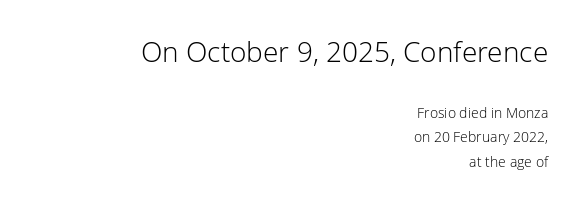
The image shows 28 px light sans-serif type, upright; set right-aligned, line spacing 1.74x, normal letter spacing, not underlined; the first (top) block is 2.0x larger; low stroke contrast and a medium x-height.
